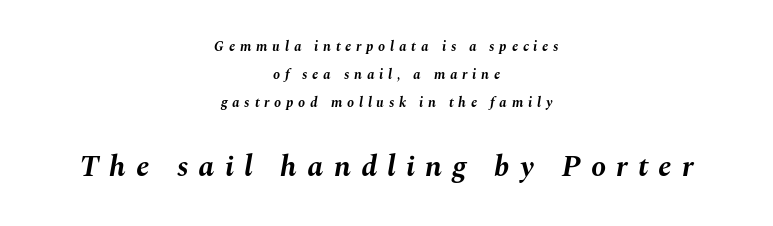
The image shows 30 px bold type, italic (leaning right); set centered, loose line spacing (1.99x), unusually wide letter spacing (+0.34 em), not underlined; the second (bottom) block is 2.14x larger; medium stroke contrast and a medium x-height.
